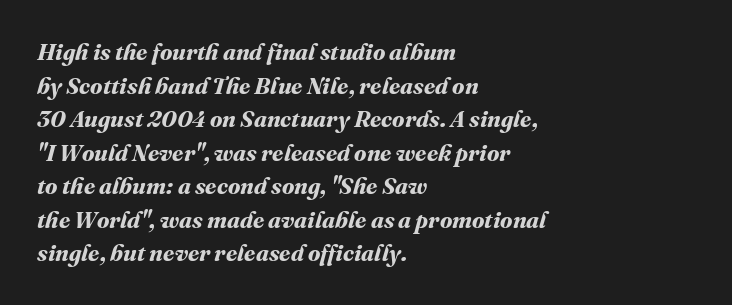
The vertical gap from one line to the next is medium. You could call the tracking neutral — neither tight nor loose. Its strokes are broad and dark, the hallmark of bold type. Only glyphs here, with clear space below each row.
